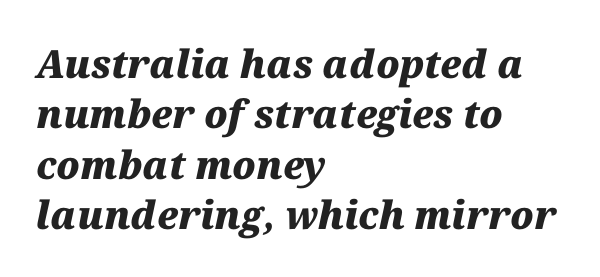
{"italic": "yes", "lean": "right", "slant_degrees": 12, "bold": "yes", "weight": "heavy", "width": "normal", "stroke_contrast": "medium", "x_height": "medium", "monospaced": "no", "underline": "no", "align": "left", "line_spacing": "normal", "line_spacing_ratio": 1.29, "letter_spacing": "normal", "letter_spacing_em": 0.0, "glyph_px": 39}
